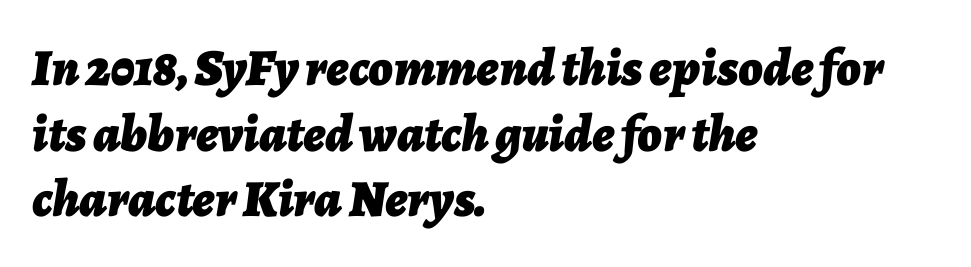
The image shows 52 px bold type, italic (leaning right); set left-aligned, normal line spacing (1.26x), normal letter spacing, not underlined; low stroke contrast and a medium x-height.
